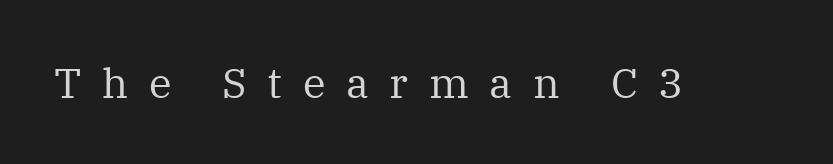
Q: Is the text bold? A: No.
Q: Is the text italic (slanted)? A: No, it is upright.
Q: Is the typeface a serif or a sans-serif typeface? A: Serif.
Q: Is the text underlined? A: No.
Q: Is the spacing between letters normal or unusually wide? A: Unusually wide.
Q: Width (condensed, normal, or wide)? A: Normal.
Q: Stroke contrast? A: Medium.
Q: x-height? A: Medium.
Q: Monospaced? A: No.
